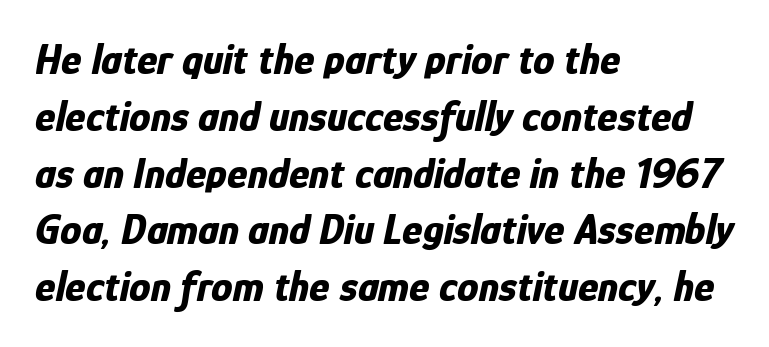
The image shows 43 px bold, condensed type, italic (leaning right); set left-aligned, normal line spacing (1.32x), normal letter spacing, not underlined; low stroke contrast and a medium x-height.
